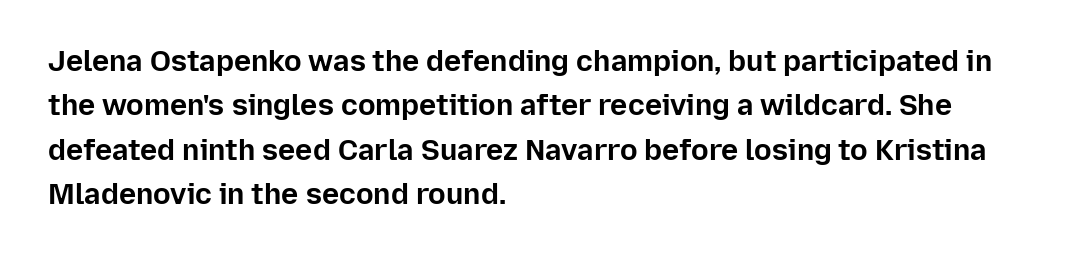
{"serif": "no", "italic": "no", "bold": "yes", "weight": "bold", "width": "normal", "stroke_contrast": "low", "x_height": "medium", "monospaced": "no", "underline": "no", "align": "left", "line_spacing": "normal", "line_spacing_ratio": 1.53, "letter_spacing": "normal", "letter_spacing_em": 0.0, "glyph_px": 29}
